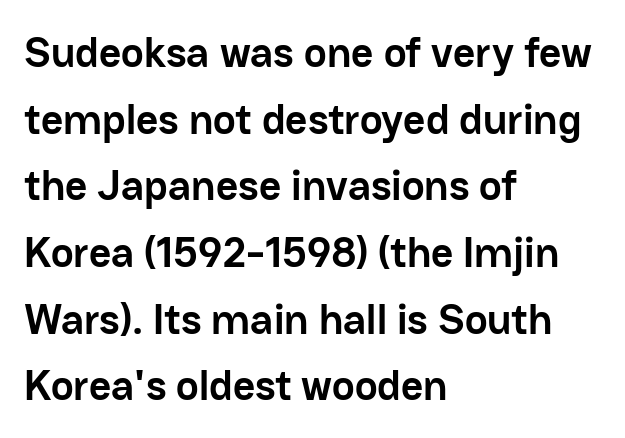
Q: Is the text bold? A: Yes.
Q: Is the text italic (slanted)? A: No, it is upright.
Q: Is the typeface a serif or a sans-serif typeface? A: Sans-serif.
Q: Is the text underlined? A: No.
Q: How is the paragraph aligned? A: Left-aligned.
Q: Is the spacing between letters normal or unusually wide? A: Normal.
Q: Is the spacing between lines tight, normal or loose? A: Normal.
Q: Width (condensed, normal, or wide)? A: Normal.
Q: Stroke contrast? A: Low.
Q: x-height? A: Medium.
Q: Monospaced? A: No.
